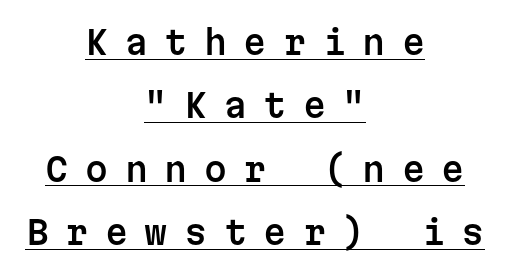
Emphasis is given by a line drawn under the lettering. The whitespace from short lines is split evenly between both sides. Think of a typewriter: that constant character pitch is what you see here. The space between consecutive lines is lavish. Spacing between characters has been opened up far beyond the box default. Grotesque or geometric, the face here clearly has no serifs.
